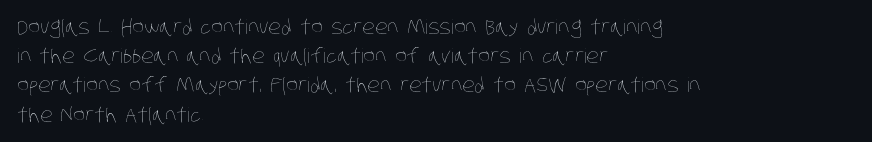
Q: Is the text bold? A: No.
Q: Is the text underlined? A: No.
Q: How is the paragraph aligned? A: Left-aligned.
Q: Is the spacing between letters normal or unusually wide? A: Normal.
Q: Is the spacing between lines tight, normal or loose? A: Normal.
